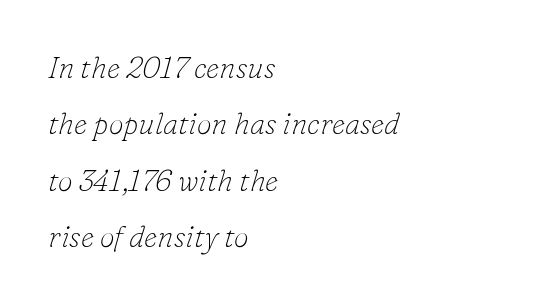
{"serif": "yes", "italic": "yes", "lean": "right", "slant_degrees": 16, "bold": "no", "weight": "thin", "width": "normal", "stroke_contrast": "low", "x_height": "small", "monospaced": "no", "underline": "no", "align": "left", "line_spacing_ratio": 1.88, "letter_spacing": "normal", "letter_spacing_em": 0.0, "glyph_px": 30}
